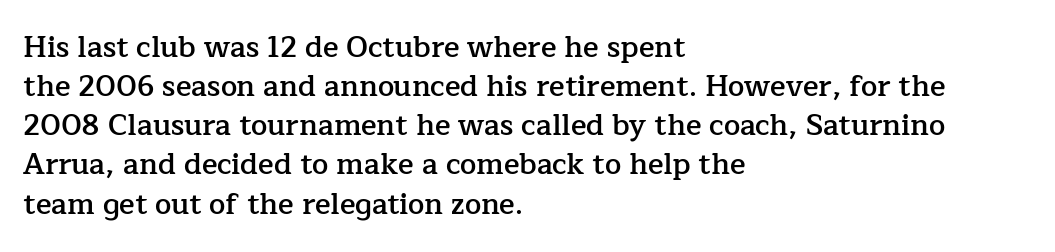
Q: Is the text bold? A: Semi-bold.
Q: Is the text italic (slanted)? A: No, it is upright.
Q: Is the typeface a serif or a sans-serif typeface? A: Serif.
Q: Is the text underlined? A: No.
Q: How is the paragraph aligned? A: Left-aligned.
Q: Is the spacing between letters normal or unusually wide? A: Normal.
Q: Is the spacing between lines tight, normal or loose? A: Normal.
Q: Width (condensed, normal, or wide)? A: Normal.
Q: Stroke contrast? A: Low.
Q: x-height? A: Medium.
Q: Monospaced? A: No.
